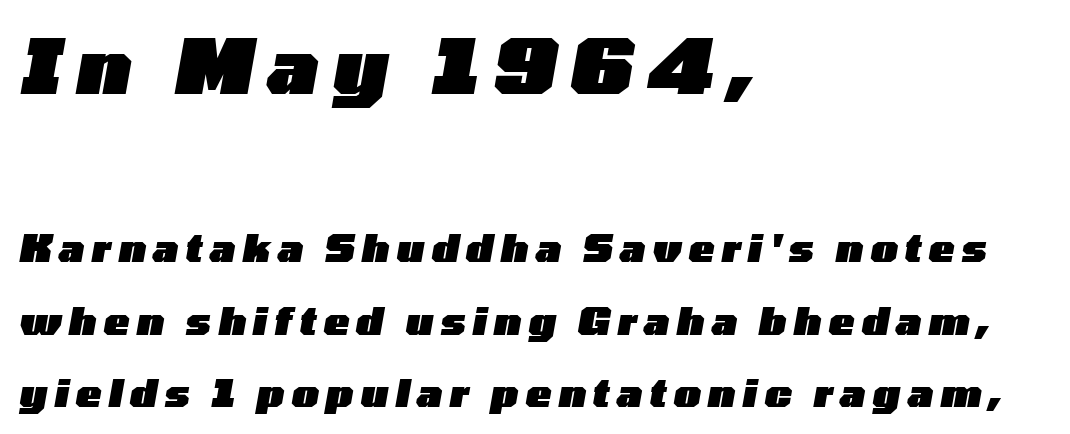
{"italic": "yes", "lean": "right", "slant_degrees": 10, "bold": "yes", "weight": "heavy", "width": "wide", "stroke_contrast": "low", "x_height": "medium", "monospaced": "no", "underline": "no", "align": "left", "line_spacing": "loose", "line_spacing_ratio": 1.91, "larger_block": "first", "size_ratio": 2.0, "glyph_px": 76}
